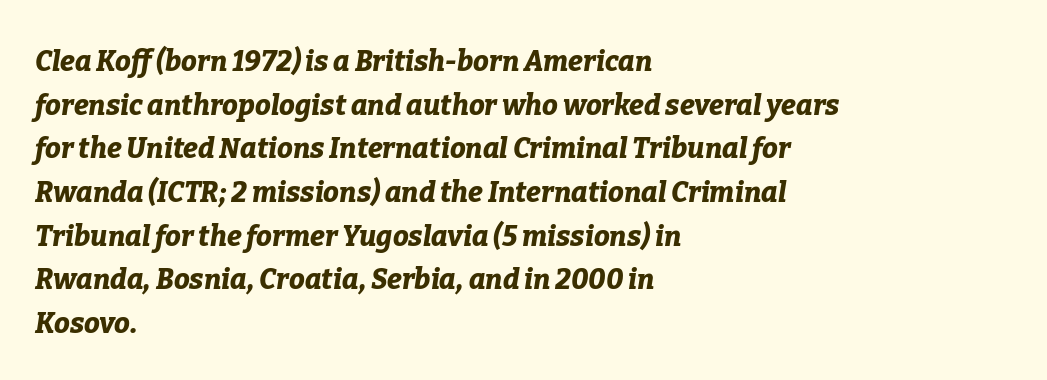
{"italic": "yes", "lean": "right", "slant_degrees": 9, "bold": "yes", "weight": "bold", "width": "normal", "stroke_contrast": "low", "x_height": "medium", "monospaced": "no", "underline": "no", "align": "left", "line_spacing": "normal", "line_spacing_ratio": 1.56, "letter_spacing": "normal", "letter_spacing_em": 0.0, "glyph_px": 28}
